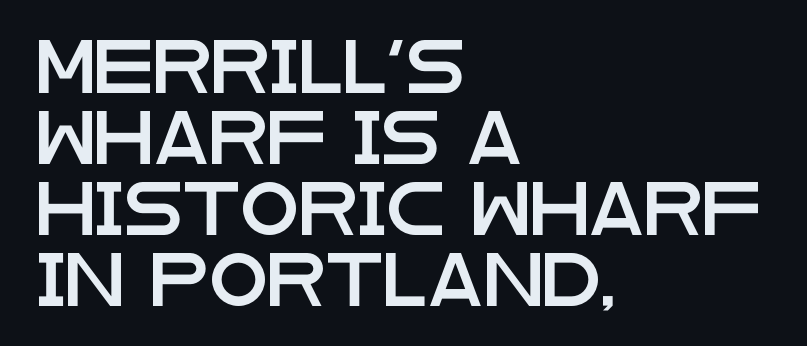
{"serif": "no", "italic": "no", "width": "wide", "stroke_contrast": "low", "x_height": "large", "monospaced": "no", "underline": "no", "align": "left", "line_spacing": "normal", "line_spacing_ratio": 1.34, "letter_spacing": "normal", "letter_spacing_em": 0.0, "glyph_px": 53}
